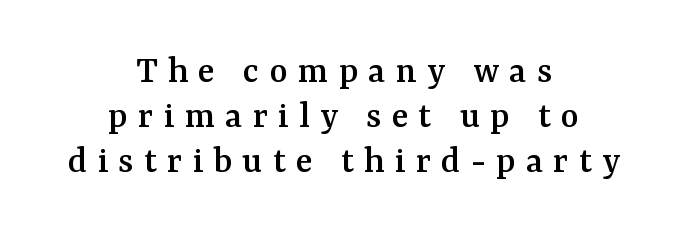
Q: Is the text italic (slanted)? A: No, it is upright.
Q: Is the typeface a serif or a sans-serif typeface? A: Serif.
Q: Is the text underlined? A: No.
Q: How is the paragraph aligned? A: Centered.
Q: Is the spacing between letters normal or unusually wide? A: Unusually wide.
Q: Is the spacing between lines tight, normal or loose? A: Tight.
Q: Width (condensed, normal, or wide)? A: Normal.
Q: Stroke contrast? A: Medium.
Q: x-height? A: Medium.
Q: Monospaced? A: No.
